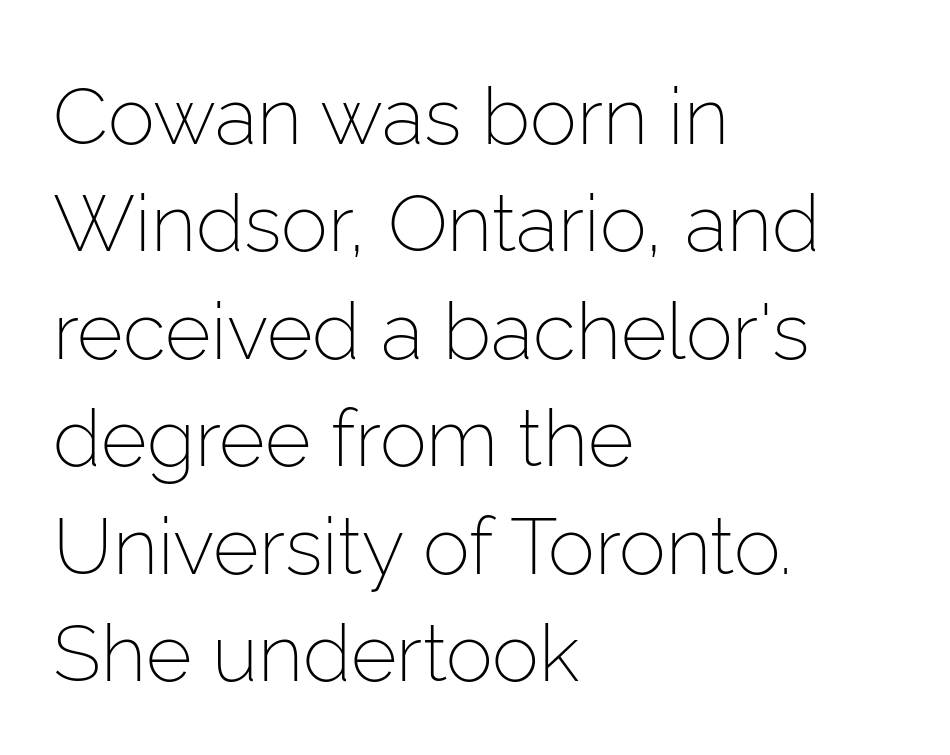
The image shows 79 px light sans-serif type, upright; set left-aligned, normal line spacing (1.36x), normal letter spacing, not underlined; low stroke contrast and a medium x-height.
